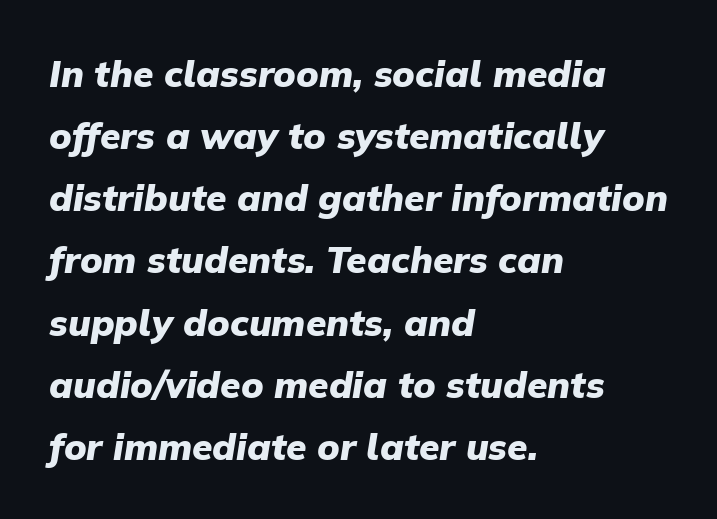
The image shows 37 px heavy type, italic (leaning right); set left-aligned, normal line spacing (1.68x), normal letter spacing, not underlined; low stroke contrast and a medium x-height.
